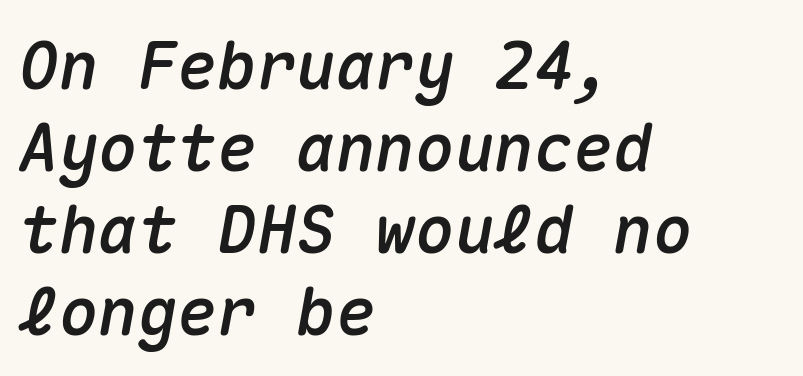
The image shows 66 px text type, italic (leaning right), monospaced; set left-aligned, line spacing 1.24x, normal letter spacing, not underlined; medium stroke contrast and a medium x-height.
